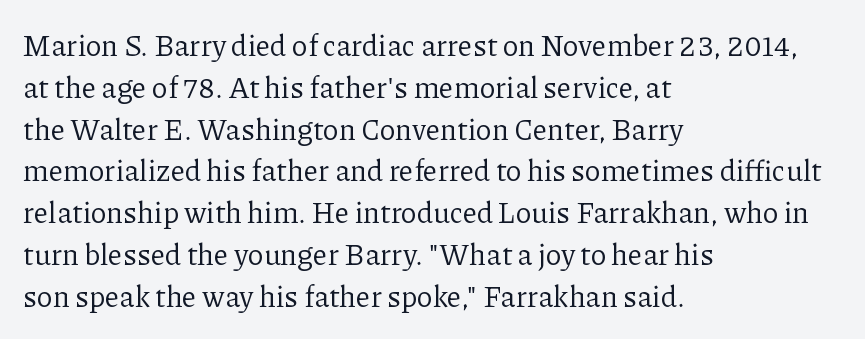
Q: Is the text bold? A: No.
Q: Is the text italic (slanted)? A: No, it is upright.
Q: Is the typeface a serif or a sans-serif typeface? A: Serif.
Q: Is the text underlined? A: No.
Q: How is the paragraph aligned? A: Left-aligned.
Q: Is the spacing between letters normal or unusually wide? A: Normal.
Q: Is the spacing between lines tight, normal or loose? A: Normal.
Q: Width (condensed, normal, or wide)? A: Normal.
Q: Stroke contrast? A: Low.
Q: x-height? A: Medium.
Q: Monospaced? A: No.
